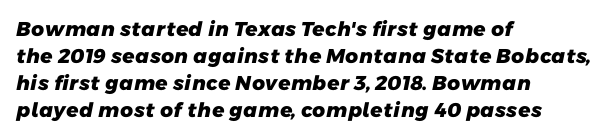
Q: Is the text bold? A: Yes.
Q: Is the text underlined? A: No.
Q: How is the paragraph aligned? A: Left-aligned.
Q: Is the spacing between letters normal or unusually wide? A: Normal.
Q: Is the spacing between lines tight, normal or loose? A: Normal.
